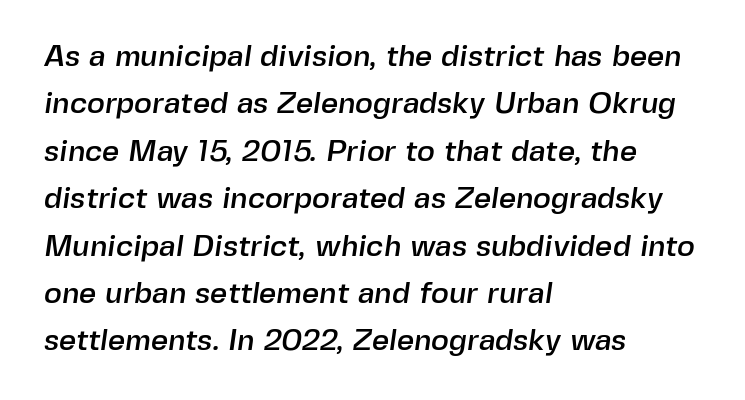
{"serif": "no", "width": "normal", "x_height": "medium", "monospaced": "no", "underline": "no", "align": "left", "line_spacing": "normal", "line_spacing_ratio": 1.58, "letter_spacing": "normal", "letter_spacing_em": 0.0, "glyph_px": 30}
